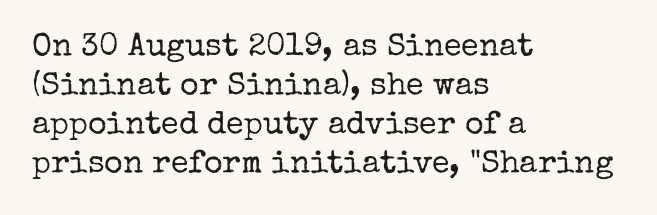
The image shows 32 px regular-weight serif type, upright; set left-aligned, line spacing 1.22x, normal letter spacing, not underlined; low stroke contrast and a medium x-height.
